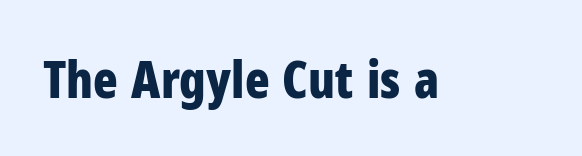
{"serif": "no", "italic": "no", "bold": "yes", "weight": "bold", "width": "condensed", "stroke_contrast": "low", "x_height": "medium", "monospaced": "no", "underline": "no", "letter_spacing": "normal", "letter_spacing_em": 0.0, "glyph_px": 51}
